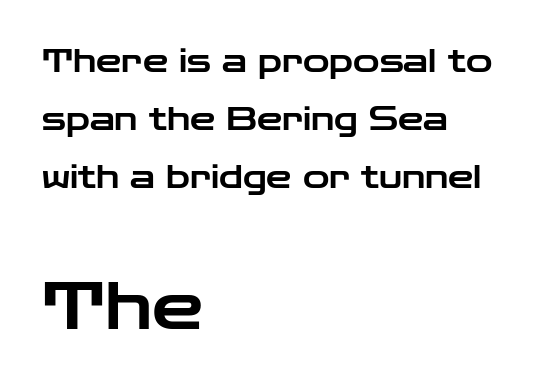
The image shows 65 px wide sans-serif type, upright; set left-aligned, line spacing 1.81x, normal letter spacing, not underlined; the second (bottom) block is 2.03x larger; low stroke contrast and a medium x-height.
